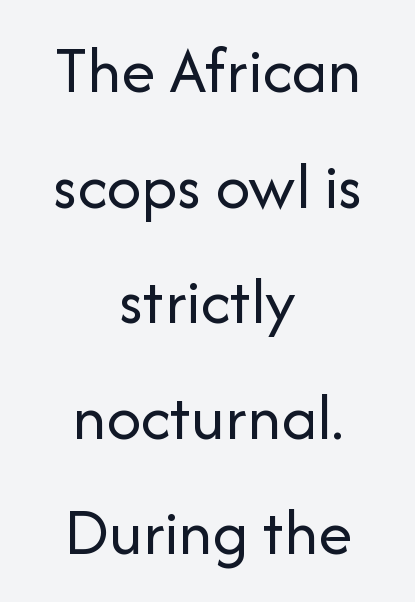
The image shows 68 px regular-weight sans-serif type, upright; set centered, normal line spacing (1.7x), normal letter spacing, not underlined; low stroke contrast and a medium x-height.
